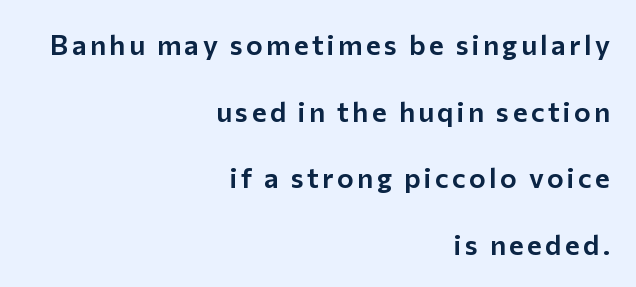
The image shows 28 px sans-serif type, upright; set right-aligned, loose line spacing (2.38x), not underlined; low stroke contrast and a medium x-height.
